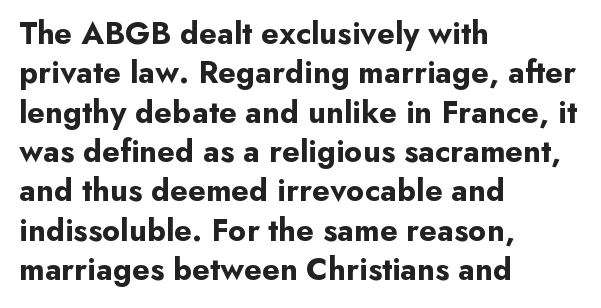
Q: Is the text bold? A: Yes.
Q: Is the text italic (slanted)? A: No, it is upright.
Q: Is the typeface a serif or a sans-serif typeface? A: Sans-serif.
Q: Is the text underlined? A: No.
Q: How is the paragraph aligned? A: Left-aligned.
Q: Is the spacing between letters normal or unusually wide? A: Normal.
Q: Width (condensed, normal, or wide)? A: Normal.
Q: Stroke contrast? A: Low.
Q: x-height? A: Small.
Q: Monospaced? A: No.
